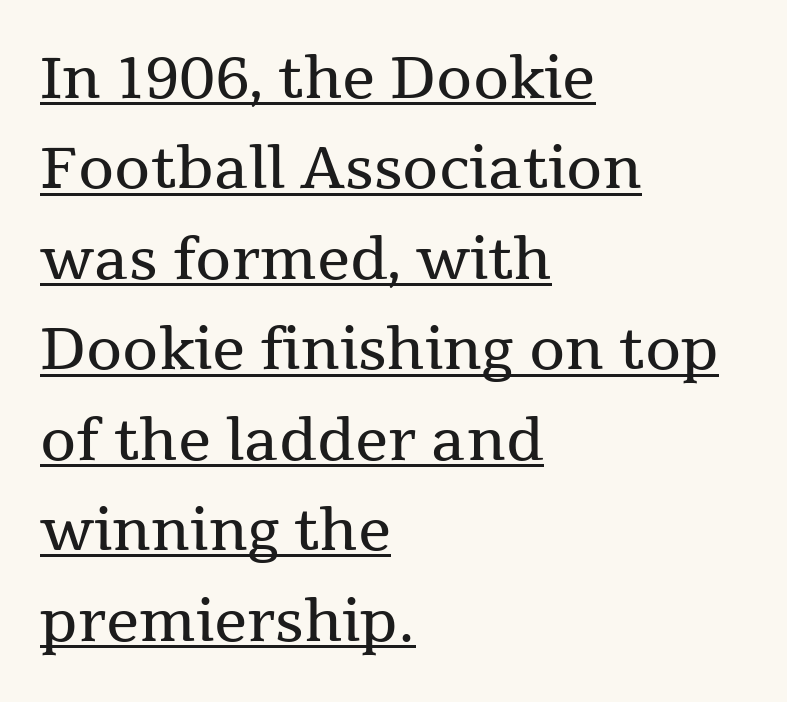
Q: Is the text bold? A: No.
Q: Is the text italic (slanted)? A: No, it is upright.
Q: Is the typeface a serif or a sans-serif typeface? A: Serif.
Q: Is the text underlined? A: Yes.
Q: How is the paragraph aligned? A: Left-aligned.
Q: Is the spacing between letters normal or unusually wide? A: Normal.
Q: Is the spacing between lines tight, normal or loose? A: Normal.
Q: Width (condensed, normal, or wide)? A: Normal.
Q: Stroke contrast? A: Medium.
Q: x-height? A: Medium.
Q: Monospaced? A: No.
